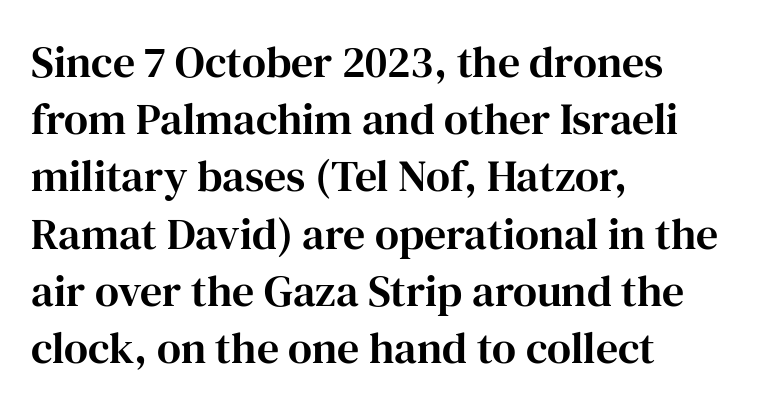
The face used here is proportionally spaced, like ordinary book or web type. The rendering uses a moderate line-height, typical for paragraphs. This rendering features lettering with no underline. The gaps between neighbouring characters are ordinary and unremarkable. These lines stack with their left ends in a neat column. Characters remain perfectly vertical along every line.
